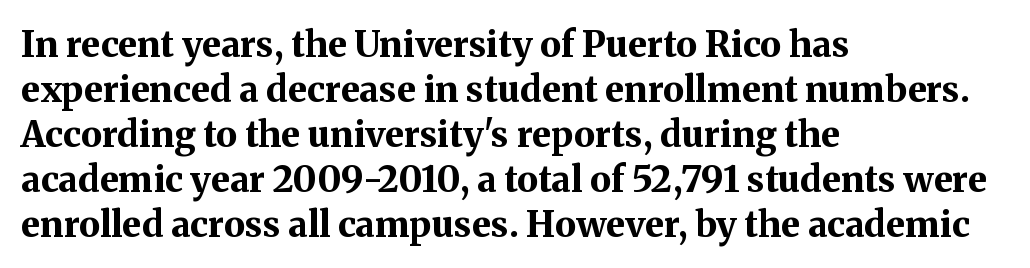
Q: Is the text bold? A: Yes.
Q: Is the text italic (slanted)? A: No, it is upright.
Q: Is the typeface a serif or a sans-serif typeface? A: Serif.
Q: Is the text underlined? A: No.
Q: How is the paragraph aligned? A: Left-aligned.
Q: Is the spacing between letters normal or unusually wide? A: Normal.
Q: Is the spacing between lines tight, normal or loose? A: Normal.
Q: Width (condensed, normal, or wide)? A: Normal.
Q: Stroke contrast? A: Medium.
Q: x-height? A: Medium.
Q: Monospaced? A: No.
